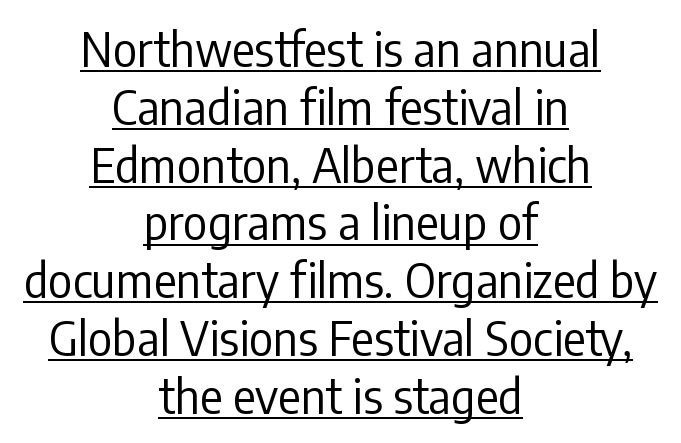
The string is rendered with underlining switched on. Observe the absence of serifs on each vertical stroke in this sample. Notice how the stems are strictly vertical — no italics here. The text block is weighted toward neither margin, spreading evenly from the middle.
